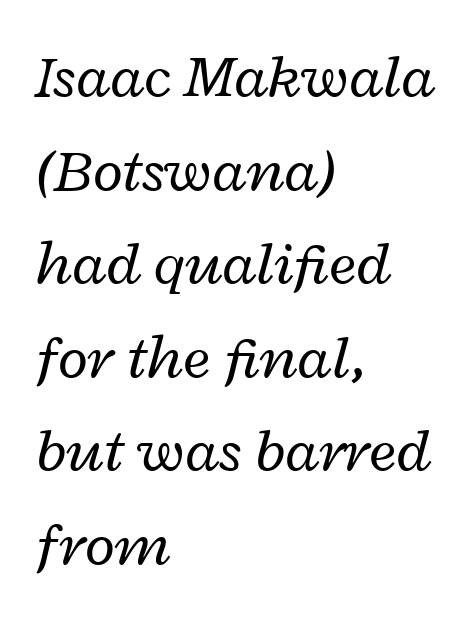
Clear beneath every line of the passage. Heaviness? Minimal to ordinary, like unemphasized prose. Is this a fixed-width face? No — the glyphs have proportional, varying widths. In terms of leading, this rendering sits right in the middle. Is the letter spacing exaggerated? No — it looks like the ordinary default.
